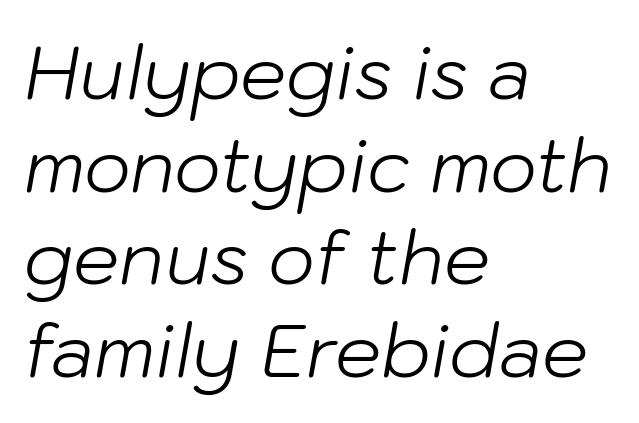
Q: Is the text bold? A: No.
Q: Is the text italic (slanted)? A: Yes, it leans right by about 10 degrees.
Q: Is the text underlined? A: No.
Q: How is the paragraph aligned? A: Left-aligned.
Q: Is the spacing between letters normal or unusually wide? A: Normal.
Q: Is the spacing between lines tight, normal or loose? A: Normal.
Q: Width (condensed, normal, or wide)? A: Normal.
Q: Stroke contrast? A: Low.
Q: x-height? A: Medium.
Q: Monospaced? A: No.
